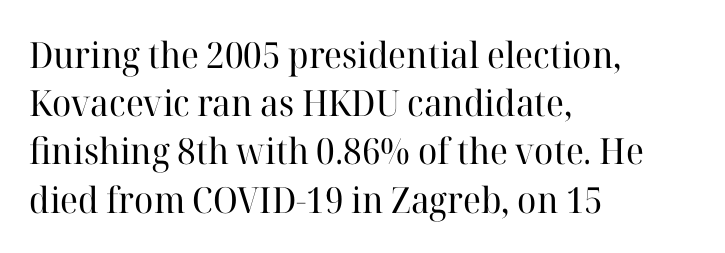
The image shows 36 px regular-weight serif type, upright; set left-aligned, normal line spacing (1.34x), normal letter spacing, not underlined; high stroke contrast and a medium x-height.
